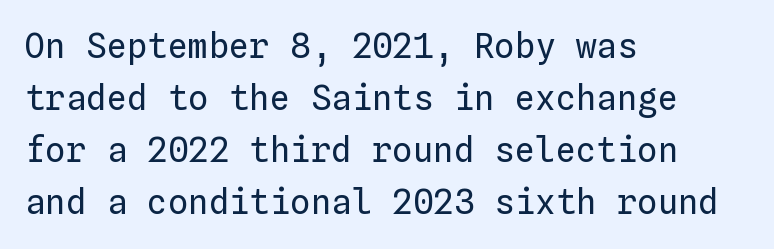
The image shows 34 px regular-weight type, upright, monospaced; set left-aligned, normal line spacing (1.53x), normal letter spacing, not underlined; low stroke contrast and a medium x-height.
